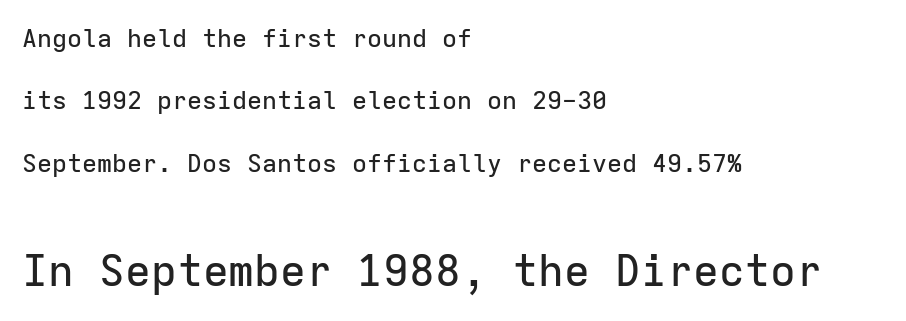
Q: Is the text italic (slanted)? A: No, it is upright.
Q: Is the typeface a serif or a sans-serif typeface? A: Sans-serif.
Q: Is the text underlined? A: No.
Q: How is the paragraph aligned? A: Left-aligned.
Q: Is the spacing between letters normal or unusually wide? A: Normal.
Q: Is the spacing between lines tight, normal or loose? A: Loose.
Q: Which block of text is set in a larger size, the first (top) or the second (bottom)? A: The second (bottom) one.
Q: Width (condensed, normal, or wide)? A: Normal.
Q: Stroke contrast? A: Low.
Q: x-height? A: Medium.
Q: Monospaced? A: Yes.
